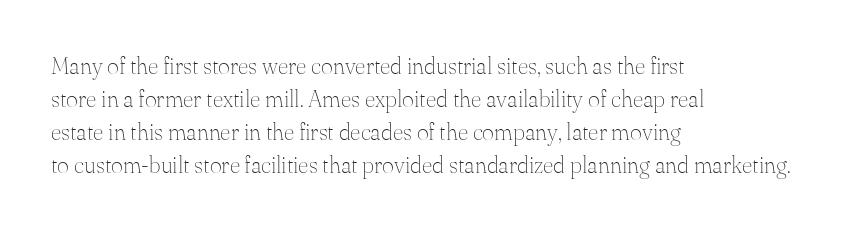
The image shows 23 px text type, upright; set left-aligned, normal line spacing (1.43x), normal letter spacing, not underlined.
